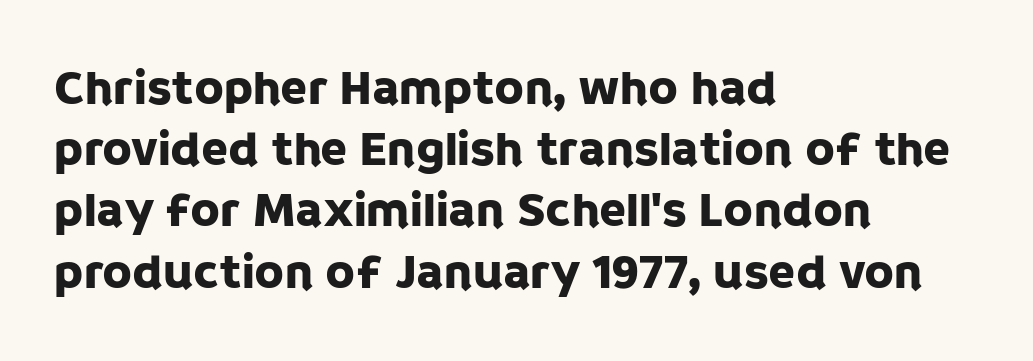
{"serif": "no", "italic": "no", "width": "normal", "stroke_contrast": "low", "x_height": "large", "monospaced": "no", "underline": "no", "align": "left", "line_spacing": "normal", "line_spacing_ratio": 1.25, "letter_spacing": "normal", "letter_spacing_em": 0.0, "glyph_px": 49}
